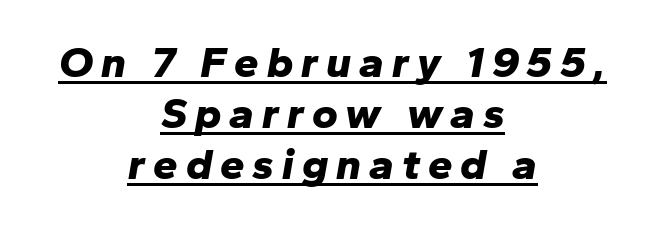
Q: Is the text bold? A: Yes.
Q: Is the text italic (slanted)? A: Yes, it leans right by about 10 degrees.
Q: Is the text underlined? A: Yes.
Q: How is the paragraph aligned? A: Centered.
Q: Width (condensed, normal, or wide)? A: Normal.
Q: Stroke contrast? A: Low.
Q: x-height? A: Medium.
Q: Monospaced? A: No.
